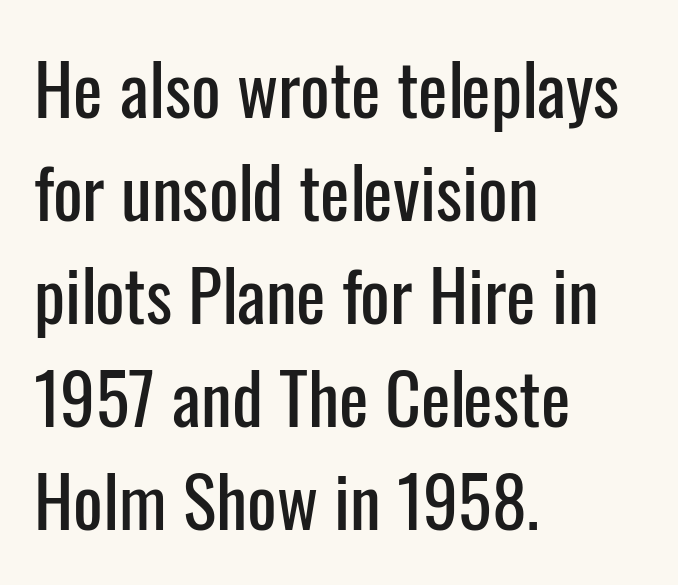
The image shows 70 px condensed sans-serif type, upright; set left-aligned, normal line spacing (1.47x), normal letter spacing, not underlined; low stroke contrast and a medium x-height.
